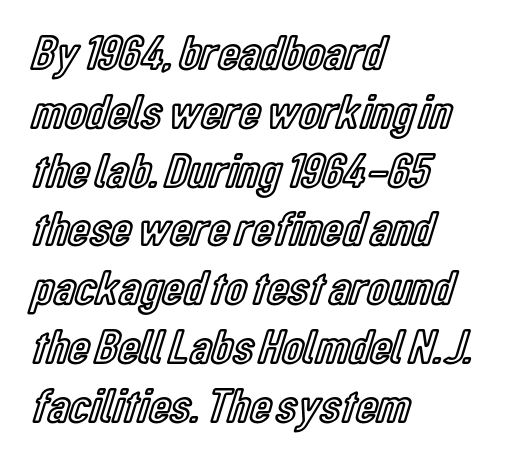
{"width": "condensed", "x_height": "medium", "monospaced": "no", "underline": "no", "align": "left", "line_spacing_ratio": 1.2, "letter_spacing": "normal", "letter_spacing_em": 0.0, "glyph_px": 49}
